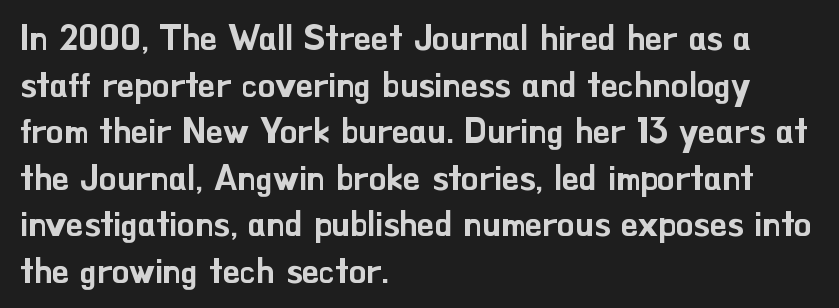
Descenders hang freely into open space. Posture: vertical. Honestly, the letter spacing is just normal — you wouldn't notice it. Students, observe: this is what conventionally led text looks like. The letters advance in unequal steps, a hallmark of proportional type.
